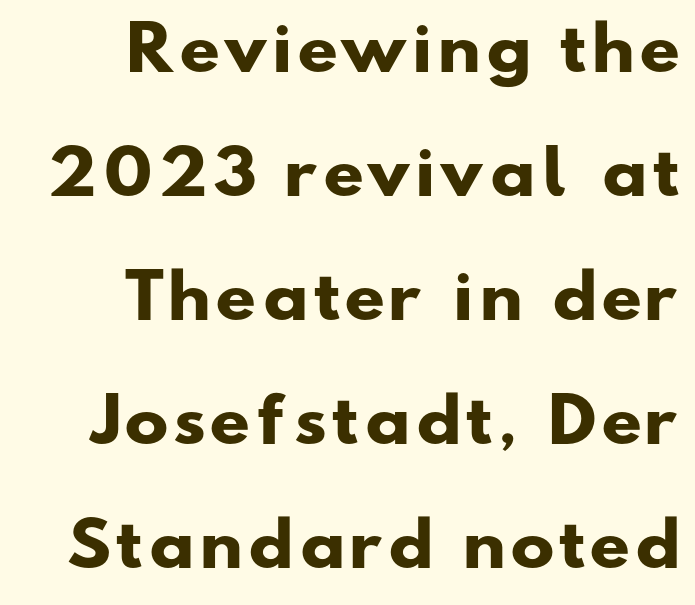
The image shows 59 px heavy, wide sans-serif type; set right-aligned, loose line spacing (2.1x), not underlined; low stroke contrast and a small x-height.
